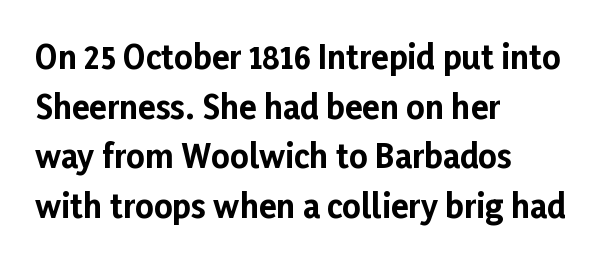
These lines keep a tight, regular rhythm from letter to letter. The block of text has a typical density, with ordinary space between rows. The ragged edge is on the right, which tells us the setting is flush left. Words float on clear page, feet unadorned. The strokes are fattened all the way to bold.
